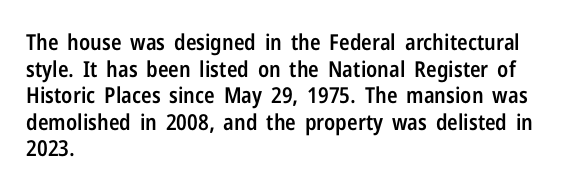
{"italic": "no", "bold": "semi", "underline": "no", "align": "left", "line_spacing_ratio": 1.21, "letter_spacing": "normal", "letter_spacing_em": 0.0, "glyph_px": 22}
